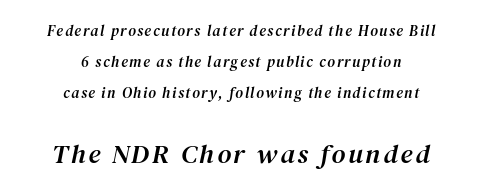
Q: Is the text italic (slanted)? A: Yes, it leans right by about 12 degrees.
Q: Is the text underlined? A: No.
Q: How is the paragraph aligned? A: Centered.
Q: Is the spacing between lines tight, normal or loose? A: Loose.
Q: Which block of text is set in a larger size, the first (top) or the second (bottom)? A: The second (bottom) one.
